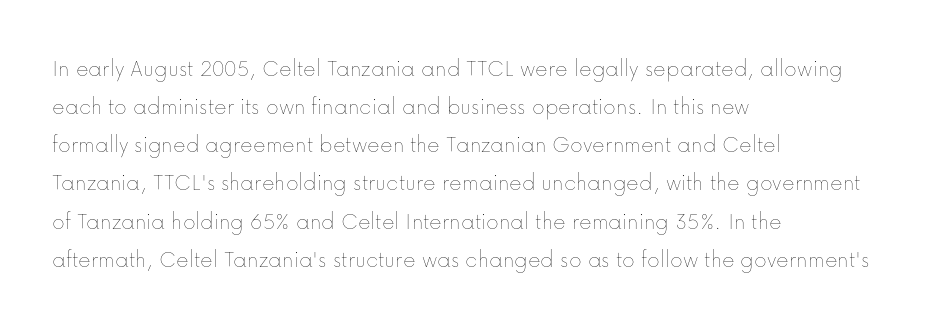
Q: Is the text bold? A: No.
Q: Is the text italic (slanted)? A: No, it is upright.
Q: Is the text underlined? A: No.
Q: How is the paragraph aligned? A: Left-aligned.
Q: Is the spacing between letters normal or unusually wide? A: Normal.
Q: Is the spacing between lines tight, normal or loose? A: Normal.
